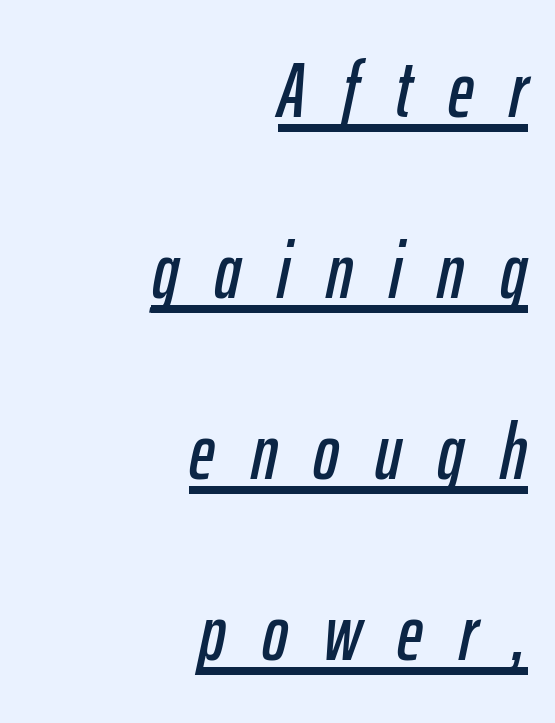
Q: Is the text italic (slanted)? A: Yes, it leans right by about 12 degrees.
Q: Is the text underlined? A: Yes.
Q: How is the paragraph aligned? A: Right-aligned.
Q: Is the spacing between letters normal or unusually wide? A: Unusually wide.
Q: Is the spacing between lines tight, normal or loose? A: Loose.
Q: Width (condensed, normal, or wide)? A: Condensed.
Q: Stroke contrast? A: Low.
Q: x-height? A: Medium.
Q: Monospaced? A: No.
